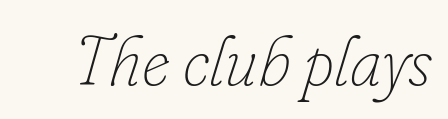
Q: Is the text bold? A: No.
Q: Is the text italic (slanted)? A: Yes, it leans right by about 16 degrees.
Q: Is the text underlined? A: No.
Q: Is the spacing between letters normal or unusually wide? A: Normal.
Q: Width (condensed, normal, or wide)? A: Normal.
Q: Stroke contrast? A: Low.
Q: x-height? A: Small.
Q: Monospaced? A: No.
